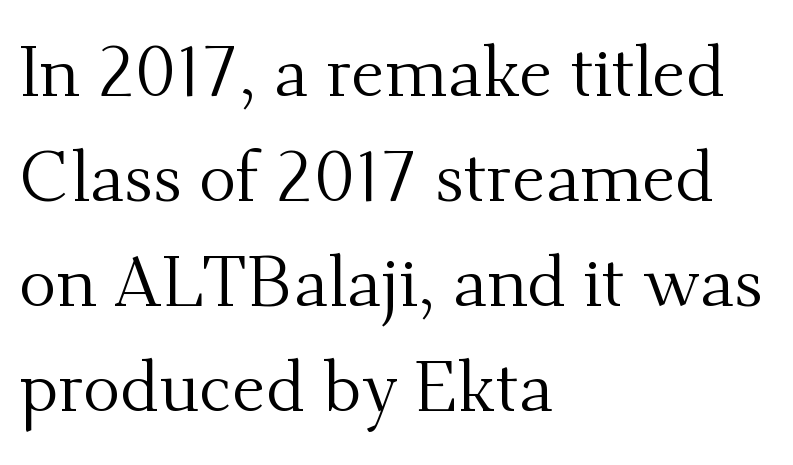
{"serif": "yes", "italic": "no", "bold": "no", "weight": "regular", "width": "normal", "stroke_contrast": "medium", "x_height": "small", "monospaced": "no", "underline": "no", "align": "left", "line_spacing": "normal", "line_spacing_ratio": 1.5, "letter_spacing": "normal", "letter_spacing_em": 0.0, "glyph_px": 70}
